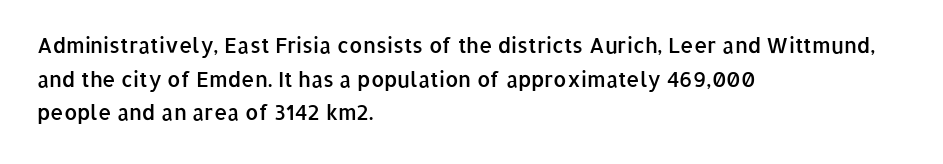
Q: Is the text bold? A: Semi-bold.
Q: Is the text italic (slanted)? A: No, it is upright.
Q: Is the text underlined? A: No.
Q: How is the paragraph aligned? A: Left-aligned.
Q: Is the spacing between letters normal or unusually wide? A: Normal.
Q: Is the spacing between lines tight, normal or loose? A: Normal.
